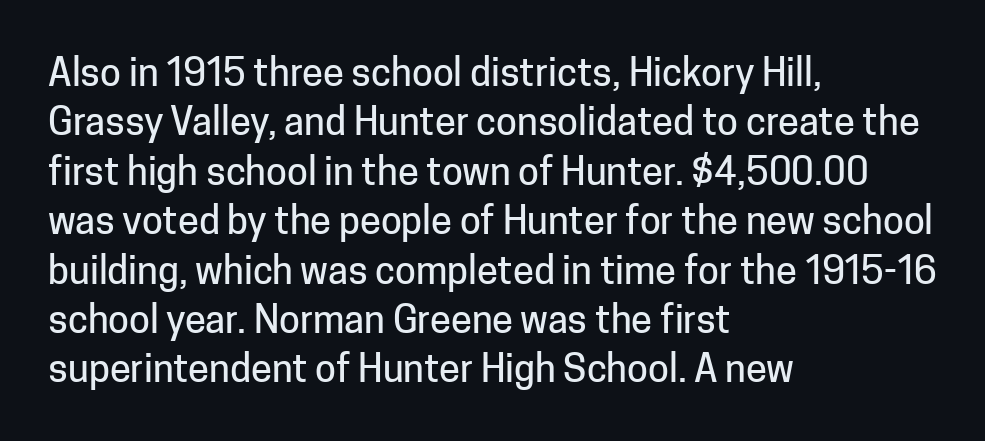
{"serif": "no", "italic": "no", "width": "normal", "stroke_contrast": "low", "x_height": "medium", "monospaced": "no", "underline": "no", "align": "left", "line_spacing": "normal", "line_spacing_ratio": 1.3, "letter_spacing": "normal", "letter_spacing_em": 0.0, "glyph_px": 38}
